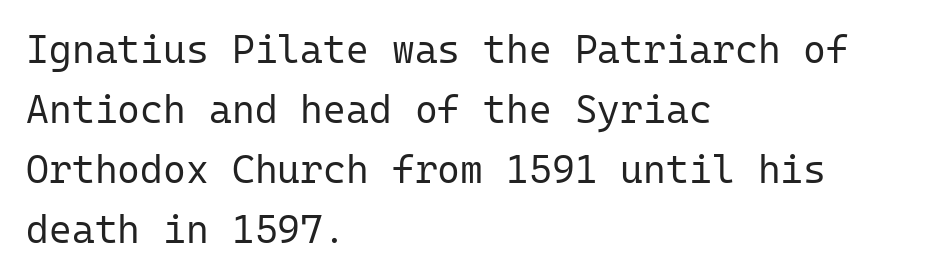
{"serif": "no", "italic": "no", "bold": "no", "weight": "regular", "width": "normal", "stroke_contrast": "low", "x_height": "medium", "monospaced": "yes", "underline": "no", "align": "left", "line_spacing": "normal", "line_spacing_ratio": 1.54, "letter_spacing": "normal", "letter_spacing_em": 0.0, "glyph_px": 39}
